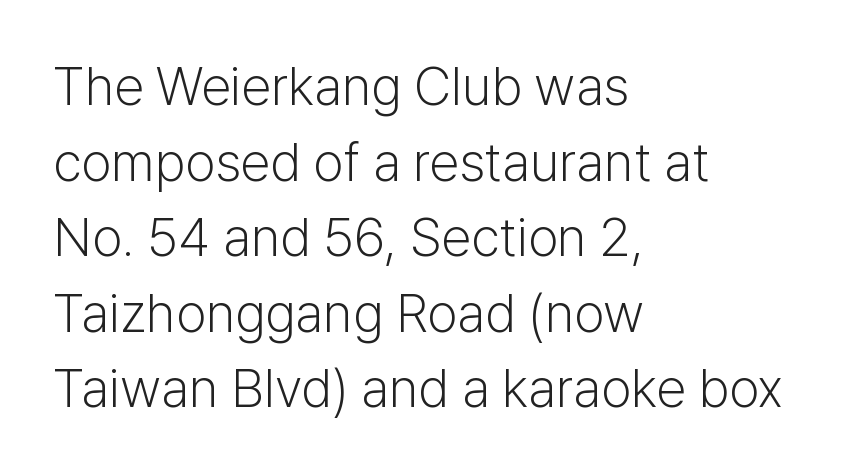
Q: Is the text bold? A: No.
Q: Is the text italic (slanted)? A: No, it is upright.
Q: Is the typeface a serif or a sans-serif typeface? A: Sans-serif.
Q: Is the text underlined? A: No.
Q: How is the paragraph aligned? A: Left-aligned.
Q: Is the spacing between letters normal or unusually wide? A: Normal.
Q: Is the spacing between lines tight, normal or loose? A: Normal.
Q: Width (condensed, normal, or wide)? A: Normal.
Q: Stroke contrast? A: Low.
Q: x-height? A: Medium.
Q: Monospaced? A: No.
